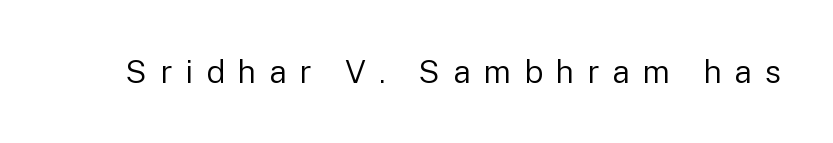
Every character sits straight up, as roman type does. This is not heavy type; no bold has been used. The rendering uses natural spacing where letterforms have individual widths. These lines have a slow, spaced-out rhythm from letter to letter.
